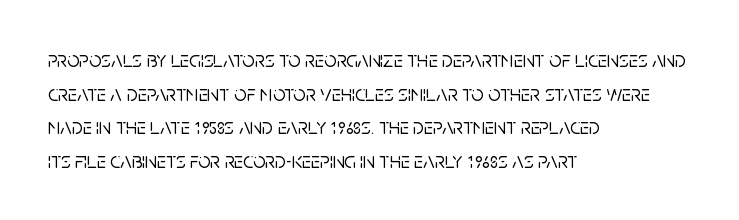
{"italic": "no", "underline": "no", "align": "left", "line_spacing": "normal", "line_spacing_ratio": 1.53, "letter_spacing": "normal", "letter_spacing_em": 0.0, "glyph_px": 22}
